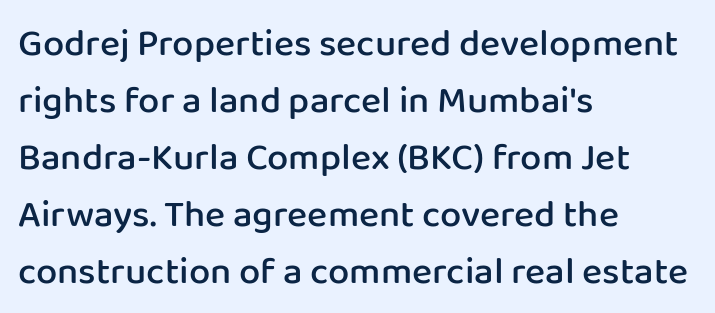
Is this a fixed-width face? No — the glyphs have proportional, varying widths. Does the type have serifs? No, each stem ends abruptly. As a designer I'd log this as weight 600, semibold. This sample keeps an unexceptional amount of space between lines. A student would call this left alignment; a typographer would say flush left, rag right. Glyph-to-glyph distance matches everyday printed text.
